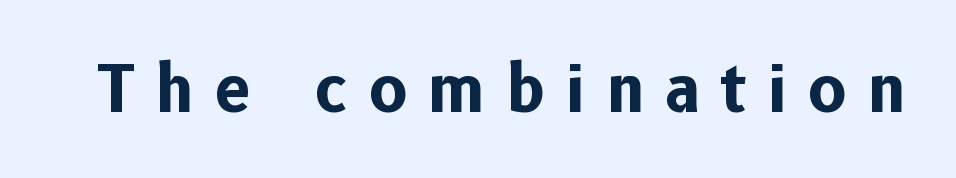
Q: Is the text bold? A: Yes.
Q: Is the text italic (slanted)? A: No, it is upright.
Q: Is the typeface a serif or a sans-serif typeface? A: Sans-serif.
Q: Is the text underlined? A: No.
Q: Is the spacing between letters normal or unusually wide? A: Unusually wide.
Q: Width (condensed, normal, or wide)? A: Normal.
Q: Stroke contrast? A: Low.
Q: x-height? A: Medium.
Q: Monospaced? A: No.
